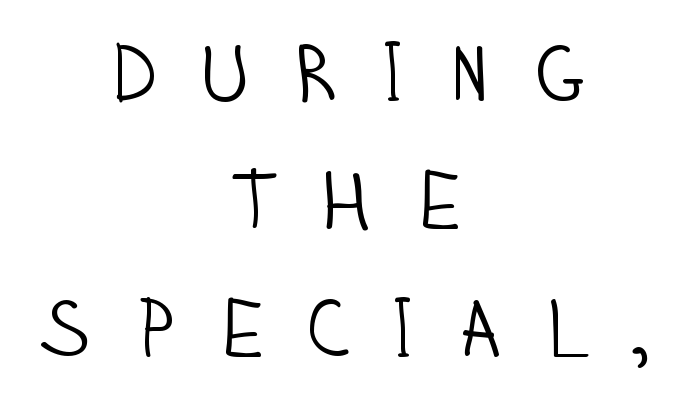
The image shows 80 px light, condensed sans-serif type, upright; set centered, normal line spacing (1.6x), unusually wide letter spacing (+0.49 em), not underlined; low stroke contrast and a large x-height.
